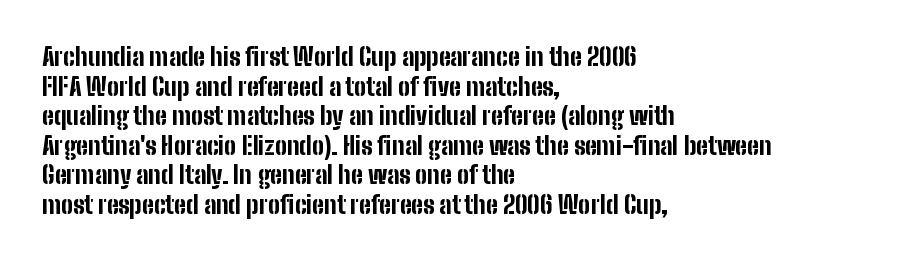
Q: Is the text bold? A: Yes.
Q: Is the text italic (slanted)? A: No, it is upright.
Q: Is the text underlined? A: No.
Q: How is the paragraph aligned? A: Left-aligned.
Q: Is the spacing between letters normal or unusually wide? A: Normal.
